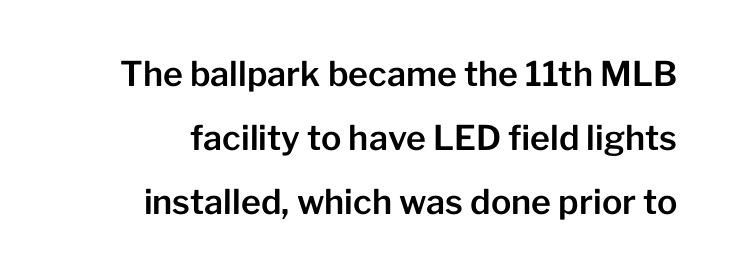
The face used here is proportionally spaced, like ordinary book or web type. The rendering shows plain stroke endings on the letterforms — a sans-serif design. Rendered with straight, roman letterforms. Here the glyphs are tracked normally, forming tight word shapes. No word sits above an underline.
